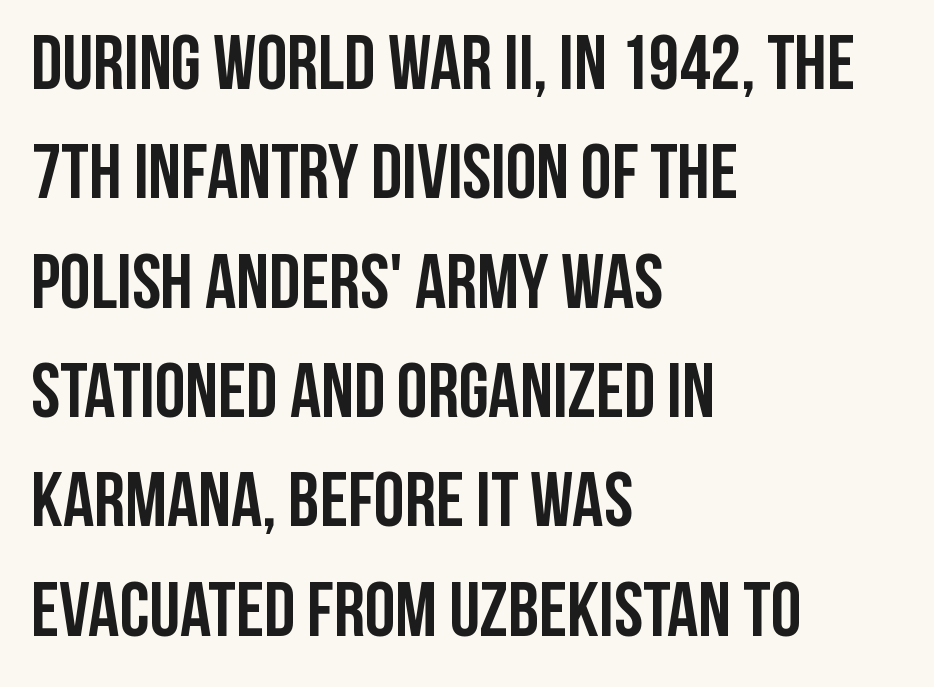
{"serif": "no", "italic": "no", "bold": "yes", "weight": "semibold", "width": "condensed", "stroke_contrast": "low", "x_height": "large", "monospaced": "no", "underline": "no", "align": "left", "line_spacing": "normal", "line_spacing_ratio": 1.42, "letter_spacing": "normal", "letter_spacing_em": 0.0, "glyph_px": 77}
